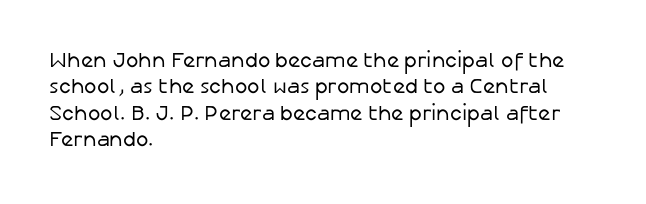
{"italic": "no", "bold": "no", "underline": "no", "align": "left", "line_spacing": "normal", "line_spacing_ratio": 1.26, "letter_spacing": "normal", "letter_spacing_em": 0.0, "glyph_px": 21}
